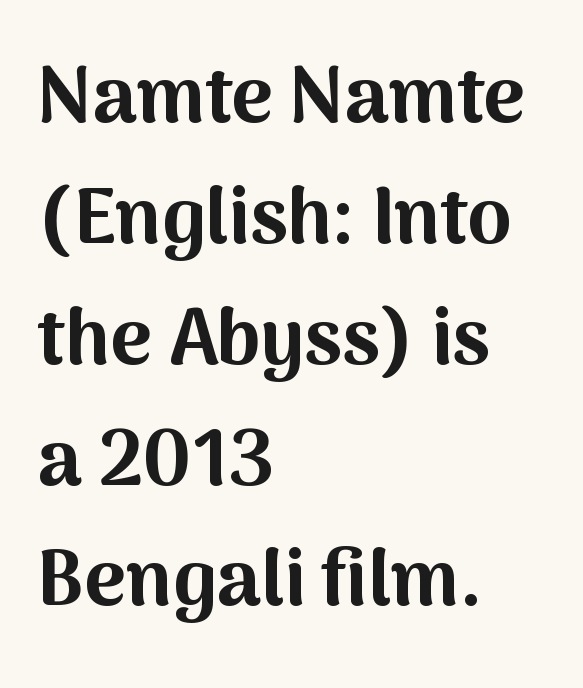
The image shows 79 px bold sans-serif type, upright; set left-aligned, normal line spacing (1.53x), normal letter spacing, not underlined; medium stroke contrast and a medium x-height.
